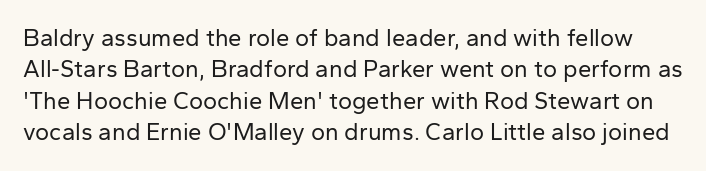
Caption: face not bold, strokes unweighted. The typography opts for an upright posture over an oblique one. Descender tails drop into unmarked territory. The line-height multiplier appears to be the usual default.
